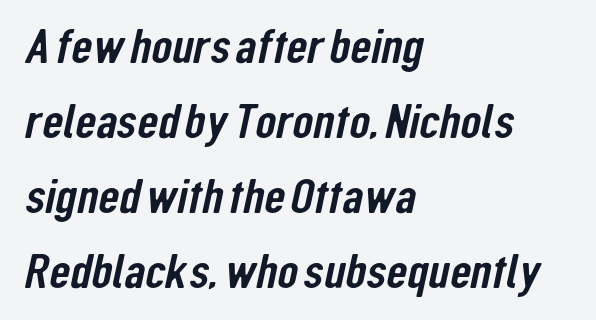
The image shows 48 px condensed sans-serif type; set left-aligned, normal line spacing (1.56x), normal letter spacing, not underlined; low stroke contrast and a medium x-height.
